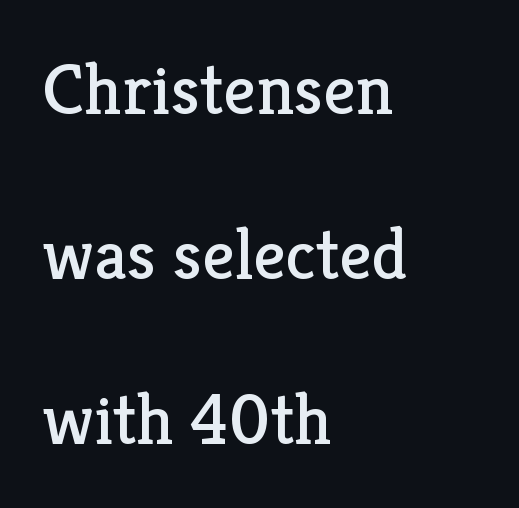
Q: Is the text bold? A: No.
Q: Is the text italic (slanted)? A: No, it is upright.
Q: Is the typeface a serif or a sans-serif typeface? A: Serif.
Q: Is the text underlined? A: No.
Q: How is the paragraph aligned? A: Left-aligned.
Q: Is the spacing between letters normal or unusually wide? A: Normal.
Q: Is the spacing between lines tight, normal or loose? A: Loose.
Q: Width (condensed, normal, or wide)? A: Normal.
Q: Stroke contrast? A: Low.
Q: x-height? A: Medium.
Q: Monospaced? A: No.
